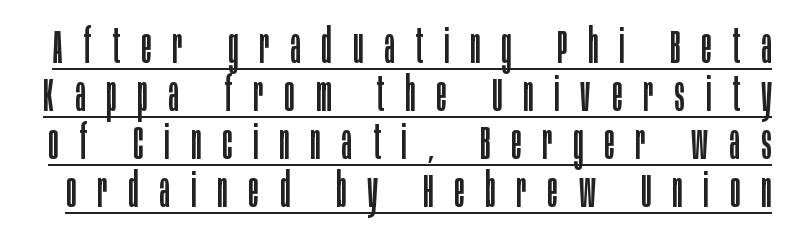
A rule runs beneath these lines of type. Do the characters align in a grid? No, the font is proportional. The passage shown stacks its lines with hardly any gap. The face used here is a sans, in the tradition of grotesques and geometrics. Ink coverage per letter is moderate at most. This sample uses expanded letter spacing, leaving extra air between glyphs.
